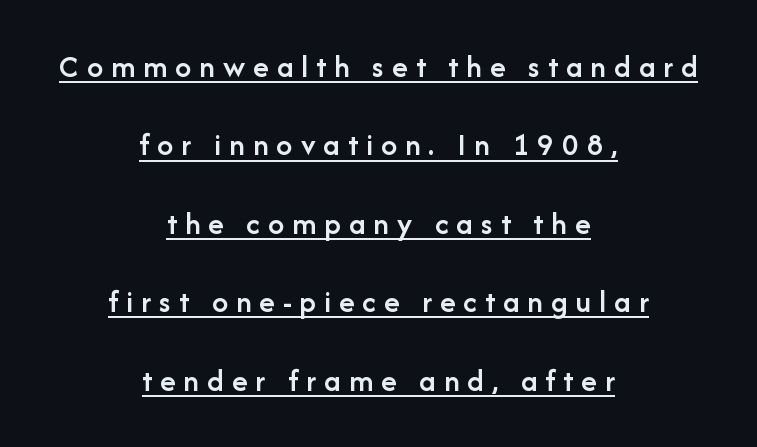
Honestly, the underline is the first thing you notice here. Italic? Not at all — the glyphs are vertical. You can tell from the bare stems that sans-serif type was used. Horizontal alignment here is central, giving a formal, balanced look. There is plenty of visible air inserted between adjacent glyphs. Here the designer chose a conventional face with non-uniform glyph widths.
